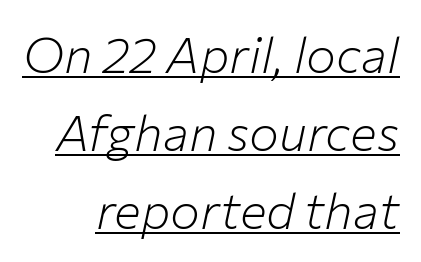
{"italic": "yes", "lean": "right", "slant_degrees": 12, "bold": "no", "weight": "light", "width": "normal", "stroke_contrast": "low", "x_height": "medium", "monospaced": "no", "underline": "yes", "line_spacing": "normal", "line_spacing_ratio": 1.56, "letter_spacing": "normal", "letter_spacing_em": 0.0, "glyph_px": 50}
